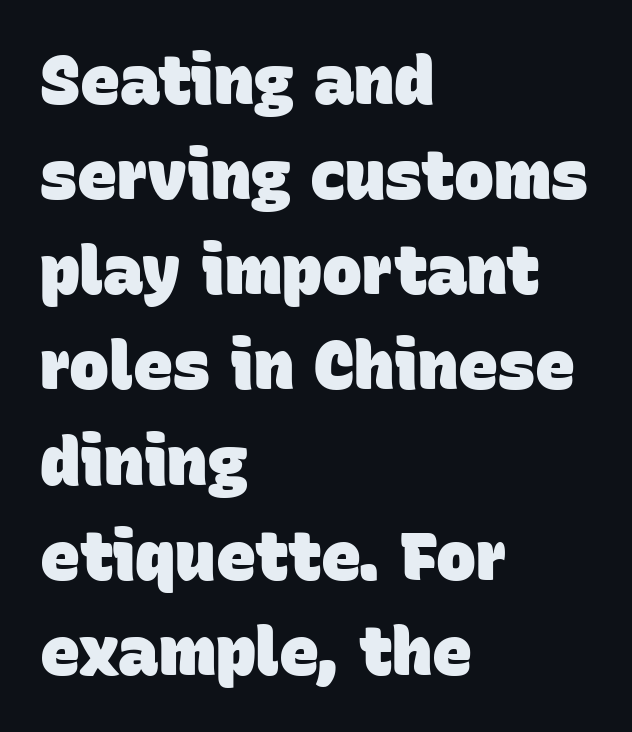
Q: Is the text bold? A: Yes.
Q: Is the typeface a serif or a sans-serif typeface? A: Sans-serif.
Q: Is the text underlined? A: No.
Q: How is the paragraph aligned? A: Left-aligned.
Q: Is the spacing between letters normal or unusually wide? A: Normal.
Q: Is the spacing between lines tight, normal or loose? A: Normal.
Q: Width (condensed, normal, or wide)? A: Normal.
Q: Stroke contrast? A: Low.
Q: x-height? A: Large.
Q: Monospaced? A: No.
